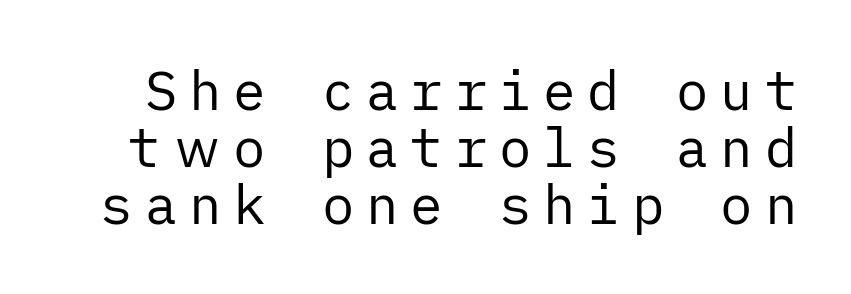
The specimen omits any rule beneath the text block's lines. The type family on display is of the sans-serif kind. Loose tracking; the words dissolve into strings of separated letters. Heft: none added — not bold.
